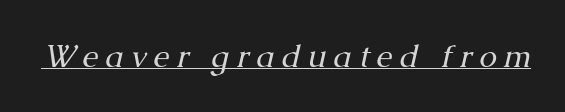
The letters carry serifs — small finishing strokes at the ends of their stems. In terms of posture, this sample is oblique. This reads as an unemphasized weight, regular at the heaviest. Proportional: the letters do not fall into vertical columns.
